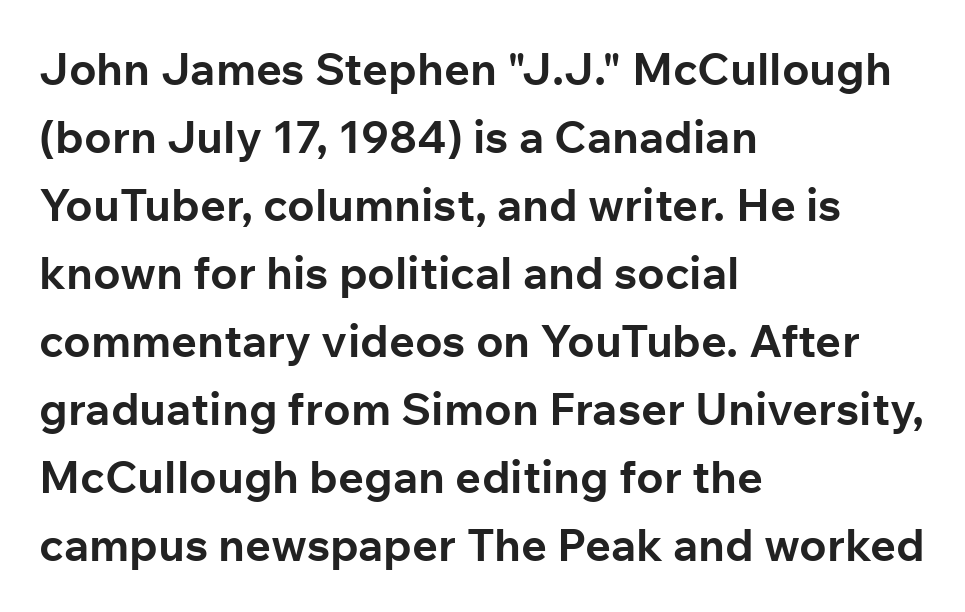
The image shows 45 px bold sans-serif type, upright; set left-aligned, normal line spacing (1.51x), normal letter spacing, not underlined; low stroke contrast and a medium x-height.
